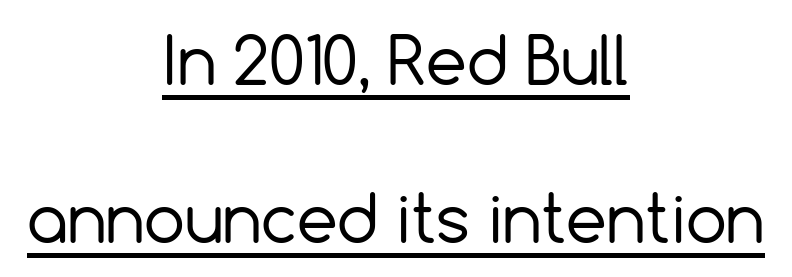
The image shows 65 px regular-weight sans-serif type, upright; set centered, loose line spacing (2.43x), normal letter spacing, underlined; a medium x-height.
